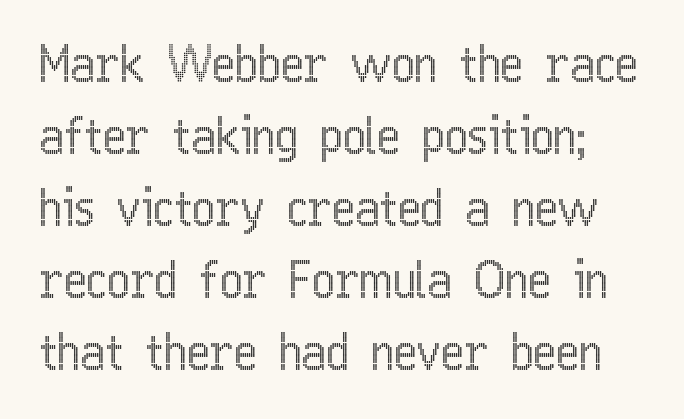
Q: Is the text italic (slanted)? A: No, it is upright.
Q: Is the text underlined? A: No.
Q: Is the spacing between letters normal or unusually wide? A: Normal.
Q: Is the spacing between lines tight, normal or loose? A: Normal.
Q: Width (condensed, normal, or wide)? A: Condensed.
Q: x-height? A: Medium.
Q: Monospaced? A: No.
